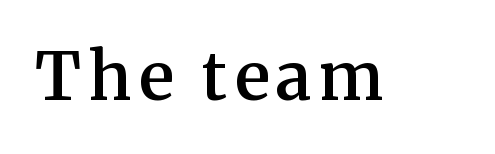
The image shows 66 px semibold serif type, upright; set not underlined; medium stroke contrast and a medium x-height.
